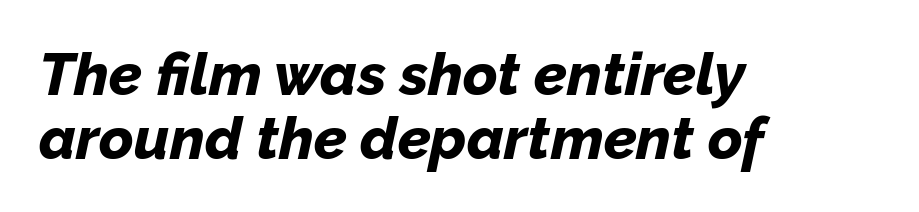
Q: Is the text bold? A: Yes.
Q: Is the text italic (slanted)? A: Yes, it leans right by about 12 degrees.
Q: Is the text underlined? A: No.
Q: How is the paragraph aligned? A: Left-aligned.
Q: Is the spacing between letters normal or unusually wide? A: Normal.
Q: Is the spacing between lines tight, normal or loose? A: Tight.
Q: Width (condensed, normal, or wide)? A: Normal.
Q: Stroke contrast? A: Low.
Q: x-height? A: Medium.
Q: Monospaced? A: No.
